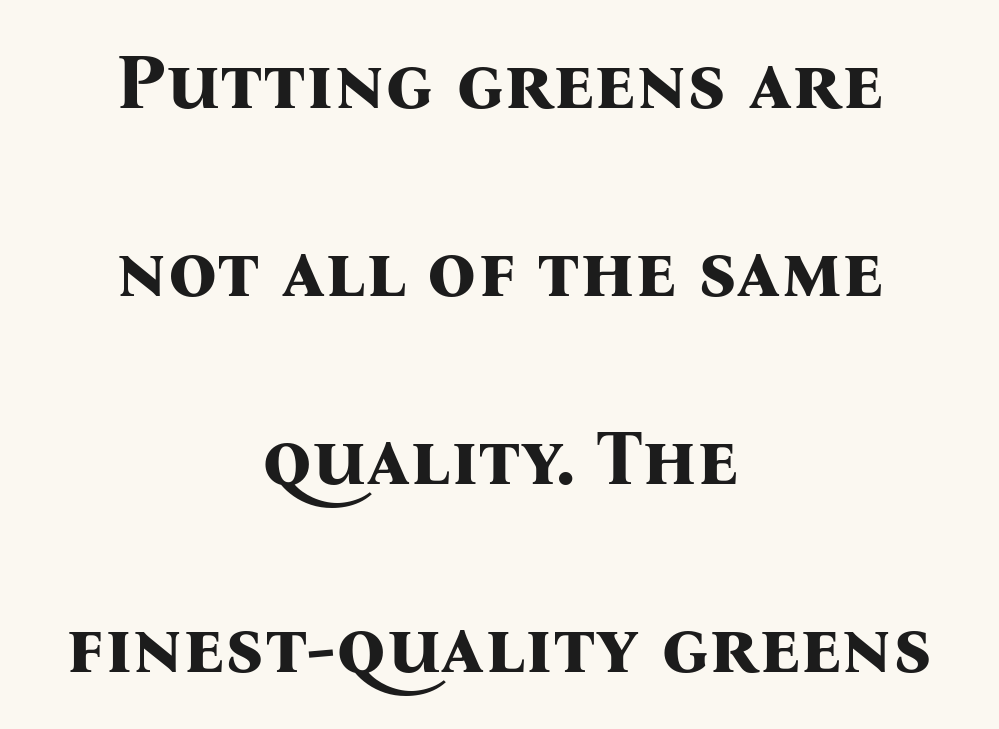
Q: Is the text bold? A: Yes.
Q: Is the text italic (slanted)? A: No, it is upright.
Q: Is the typeface a serif or a sans-serif typeface? A: Serif.
Q: Is the text underlined? A: No.
Q: How is the paragraph aligned? A: Centered.
Q: Is the spacing between letters normal or unusually wide? A: Normal.
Q: Is the spacing between lines tight, normal or loose? A: Loose.
Q: Width (condensed, normal, or wide)? A: Normal.
Q: Stroke contrast? A: Medium.
Q: x-height? A: Medium.
Q: Monospaced? A: No.
